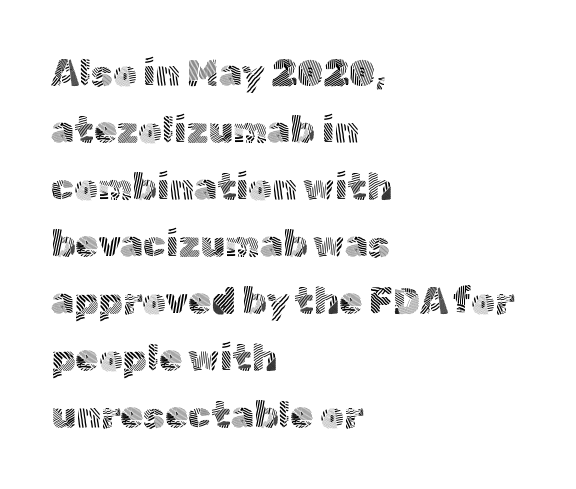
Q: Is the text bold? A: No.
Q: Is the text italic (slanted)? A: No, it is upright.
Q: Is the typeface a serif or a sans-serif typeface? A: Sans-serif.
Q: Is the text underlined? A: No.
Q: How is the paragraph aligned? A: Left-aligned.
Q: Is the spacing between letters normal or unusually wide? A: Normal.
Q: Is the spacing between lines tight, normal or loose? A: Normal.
Q: Width (condensed, normal, or wide)? A: Normal.
Q: x-height? A: Medium.
Q: Monospaced? A: No.
